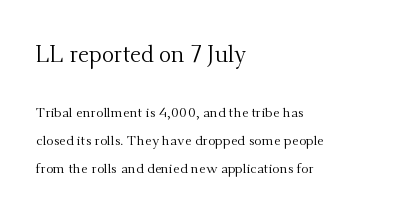
Q: Is the text bold? A: No.
Q: Is the text italic (slanted)? A: No, it is upright.
Q: Is the text underlined? A: No.
Q: How is the paragraph aligned? A: Left-aligned.
Q: Is the spacing between letters normal or unusually wide? A: Normal.
Q: Is the spacing between lines tight, normal or loose? A: Loose.
Q: Which block of text is set in a larger size, the first (top) or the second (bottom)? A: The first (top) one.
